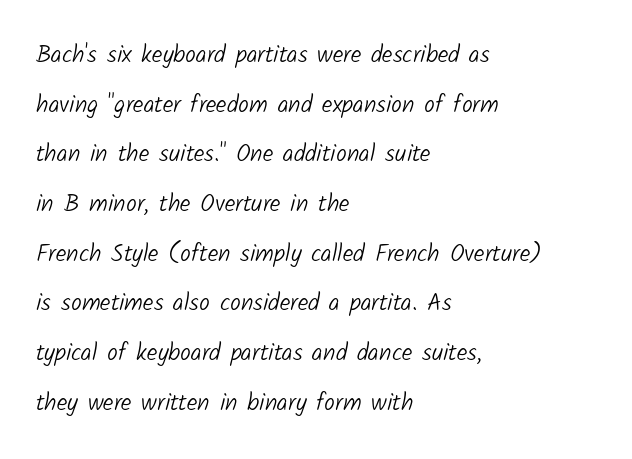
{"bold": "no", "underline": "no", "align": "left", "line_spacing": "loose", "line_spacing_ratio": 2.07, "letter_spacing": "normal", "letter_spacing_em": 0.0, "glyph_px": 24}
